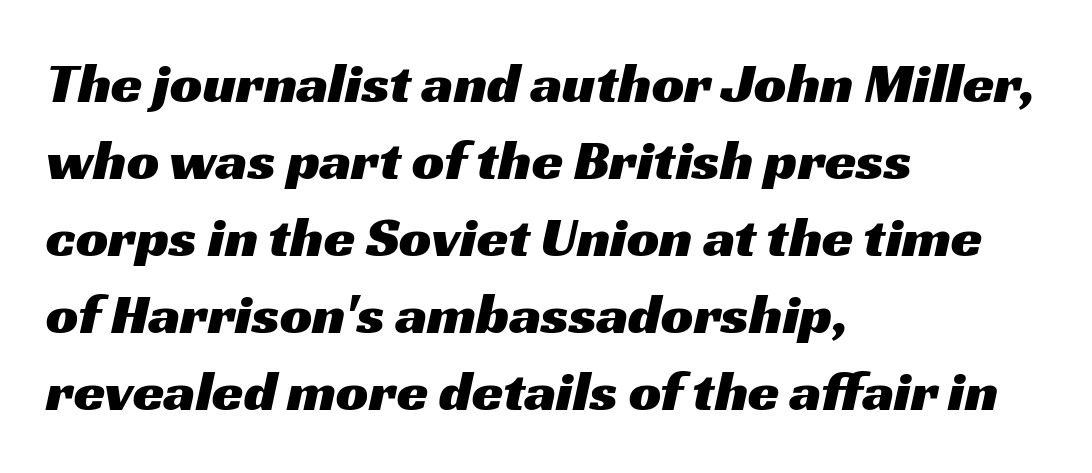
The image shows 57 px wide sans-serif type; set left-aligned, normal line spacing (1.35x), normal letter spacing, not underlined; medium stroke contrast and a medium x-height.
